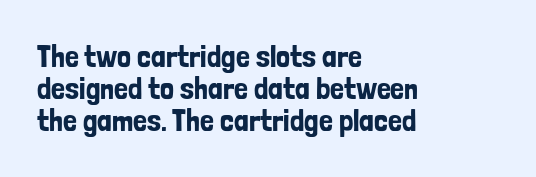
The image shows 31 px condensed sans-serif type, upright; set left-aligned, tight line spacing (1.04x), normal letter spacing, not underlined; low stroke contrast and a medium x-height.
